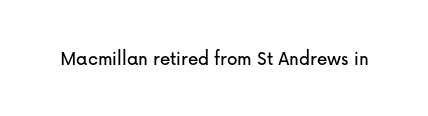
Every character sits straight up, as roman type does. The string is rendered with underlining switched off. Students, note that the glyphs here touch the page at normal intervals.
